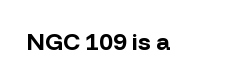
What stands out about the letter spacing? Nothing — it is the standard amount. Upright lettering throughout. Bold? Absolutely — the strokes are thick and heavy. The glyphs are unaccompanied by any horizontal stroke below them.
